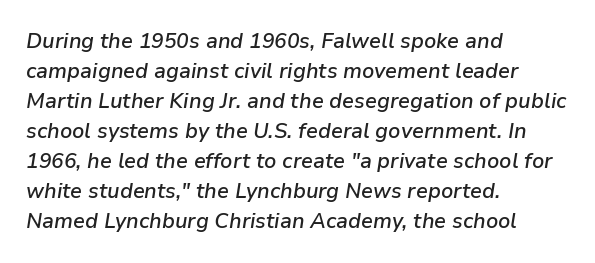
Underline: absent. The sample has been set in demibold, a notch under bold. This is oblique type, the kind used for emphasis or titles. Each word holds together tightly as a unit, with standard inter-letter gaps.
